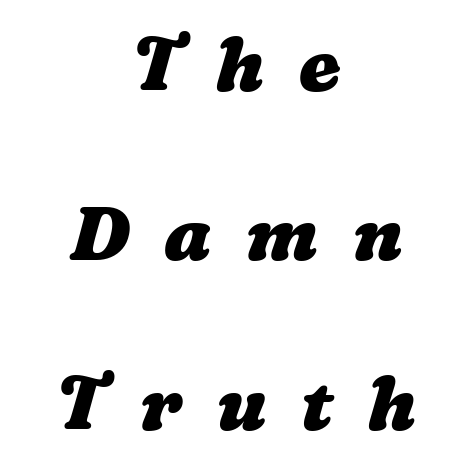
Every row of glyphs is offset so its center matches the block's center. Type without underlining. Think of a printed novel: that variable character pitch is what you see here. Compared with typical body copy, the letter spacing here is much looser. The rendering uses a bold face; every stroke is thick and dark.
